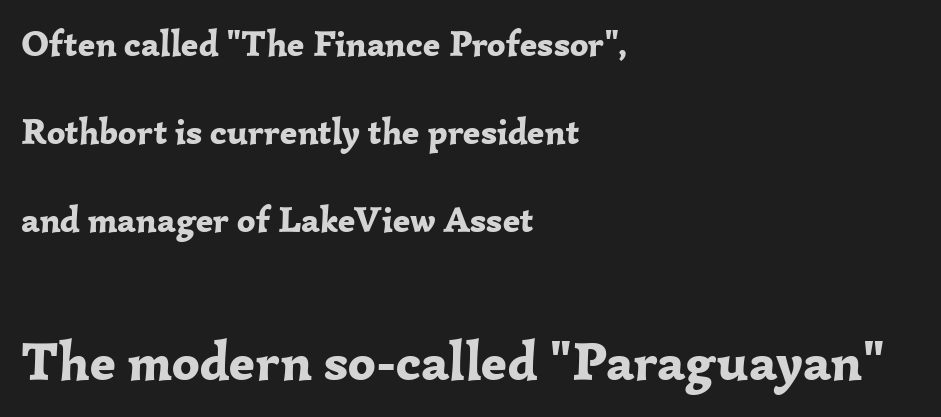
Note: serifs present on the glyphs. The second block has been scaled up relative to the first. Where is the straight margin? On the left. Is there much room between lines? Yes — plenty of vertical air separates them. Honestly, there is no underline to notice here at all.
